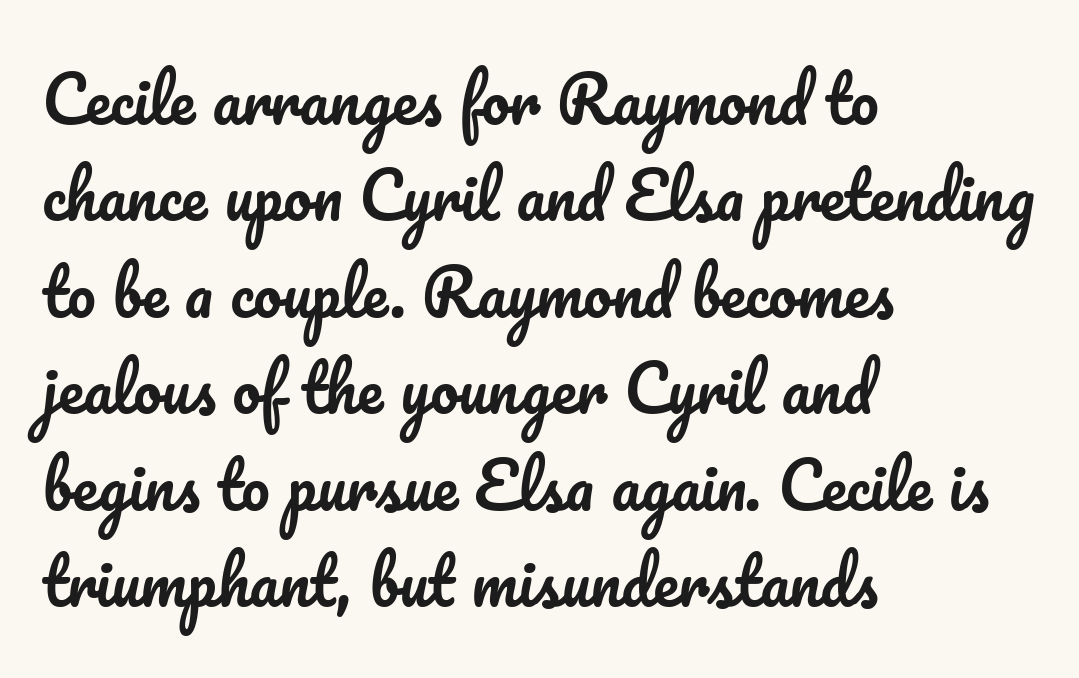
Compared with typical body copy, the letter spacing here is the same. The ragged edge is on the right, which tells us the setting is flush left. Type without underlining.
